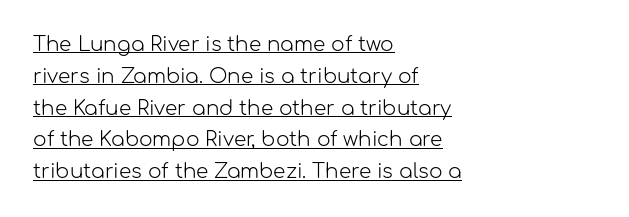
{"italic": "no", "bold": "no", "underline": "yes", "align": "left", "line_spacing": "normal", "line_spacing_ratio": 1.59, "letter_spacing": "normal", "letter_spacing_em": 0.0, "glyph_px": 20}
